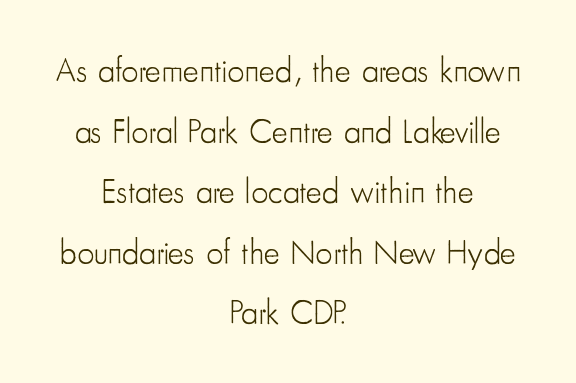
Q: Is the text bold? A: No.
Q: Is the text italic (slanted)? A: No, it is upright.
Q: Is the typeface a serif or a sans-serif typeface? A: Sans-serif.
Q: Is the text underlined? A: No.
Q: How is the paragraph aligned? A: Centered.
Q: Is the spacing between letters normal or unusually wide? A: Normal.
Q: Width (condensed, normal, or wide)? A: Condensed.
Q: Stroke contrast? A: Low.
Q: x-height? A: Small.
Q: Monospaced? A: No.
